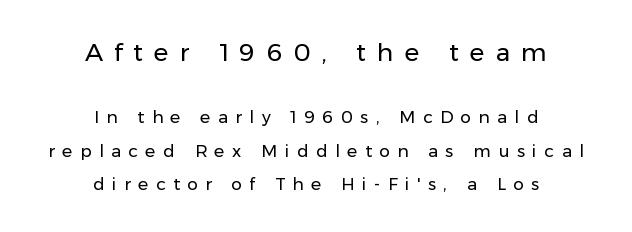
{"italic": "no", "bold": "no", "underline": "no", "align": "center", "line_spacing": "loose", "line_spacing_ratio": 1.99, "letter_spacing": "wide", "letter_spacing_em": 0.44, "larger_block": "first", "size_ratio": 1.47, "glyph_px": 25}
